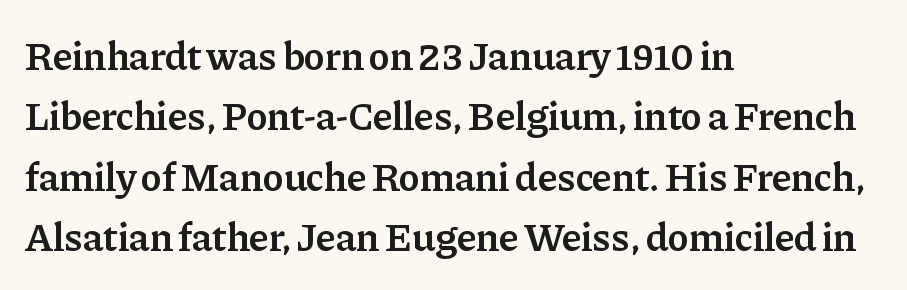
Q: Is the text bold? A: Semi-bold.
Q: Is the text italic (slanted)? A: No, it is upright.
Q: Is the typeface a serif or a sans-serif typeface? A: Serif.
Q: Is the text underlined? A: No.
Q: How is the paragraph aligned? A: Left-aligned.
Q: Is the spacing between letters normal or unusually wide? A: Normal.
Q: Is the spacing between lines tight, normal or loose? A: Normal.
Q: Width (condensed, normal, or wide)? A: Normal.
Q: Stroke contrast? A: Low.
Q: x-height? A: Medium.
Q: Monospaced? A: No.
